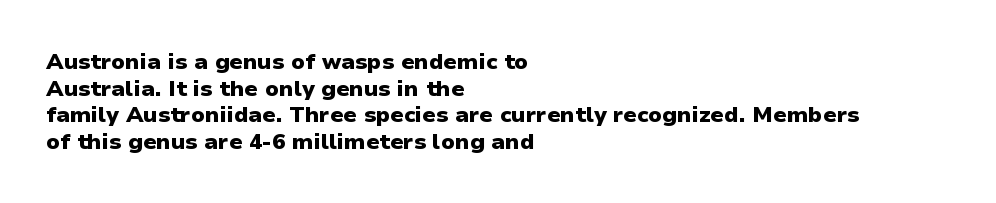
{"italic": "no", "bold": "yes", "underline": "no", "align": "left", "line_spacing_ratio": 1.21, "letter_spacing": "normal", "letter_spacing_em": 0.0, "glyph_px": 22}
